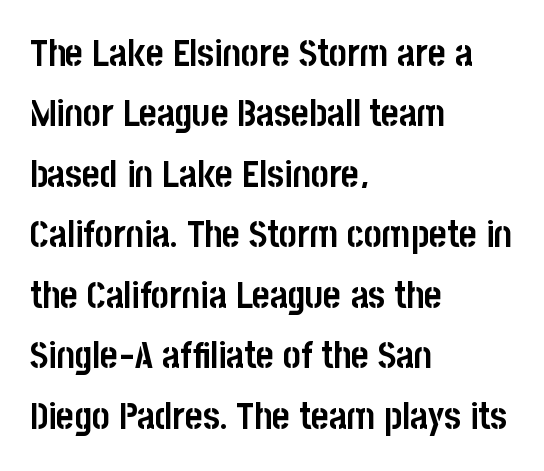
The image shows 38 px semibold, condensed sans-serif type, upright; set left-aligned, normal line spacing (1.59x), normal letter spacing, not underlined; low stroke contrast and a large x-height.
